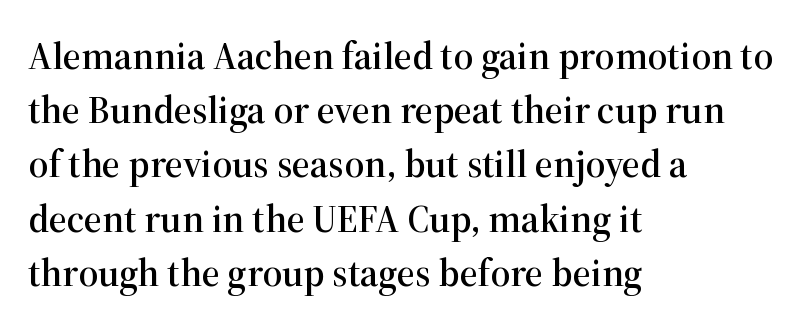
The image shows 39 px serif type, upright; set left-aligned, normal line spacing (1.39x), normal letter spacing, not underlined; high stroke contrast and a medium x-height.
